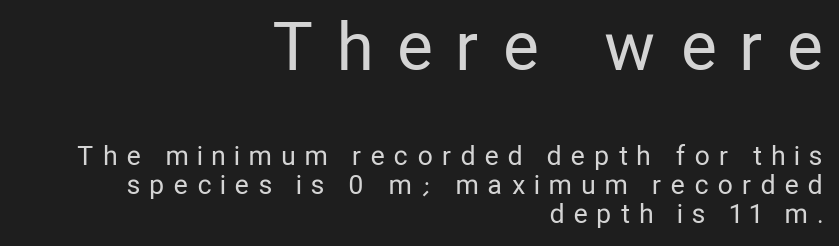
Q: Is the text bold? A: No.
Q: Is the text italic (slanted)? A: No, it is upright.
Q: Is the typeface a serif or a sans-serif typeface? A: Sans-serif.
Q: Is the text underlined? A: No.
Q: How is the paragraph aligned? A: Right-aligned.
Q: Is the spacing between letters normal or unusually wide? A: Unusually wide.
Q: Is the spacing between lines tight, normal or loose? A: Tight.
Q: Which block of text is set in a larger size, the first (top) or the second (bottom)? A: The first (top) one.
Q: Width (condensed, normal, or wide)? A: Condensed.
Q: Stroke contrast? A: Low.
Q: x-height? A: Medium.
Q: Monospaced? A: No.
